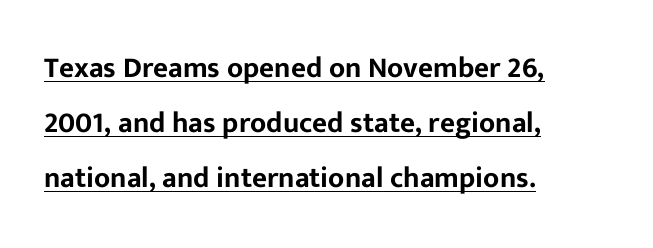
Q: Is the text italic (slanted)? A: No, it is upright.
Q: Is the typeface a serif or a sans-serif typeface? A: Sans-serif.
Q: Is the text underlined? A: Yes.
Q: How is the paragraph aligned? A: Left-aligned.
Q: Is the spacing between letters normal or unusually wide? A: Normal.
Q: Is the spacing between lines tight, normal or loose? A: Loose.
Q: Width (condensed, normal, or wide)? A: Normal.
Q: Stroke contrast? A: Low.
Q: x-height? A: Medium.
Q: Monospaced? A: No.
